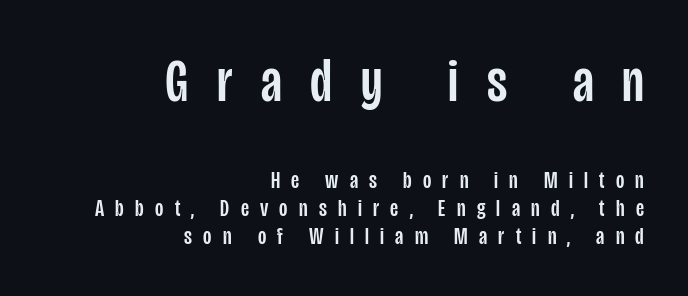
The image shows 61 px condensed sans-serif type, upright; set right-aligned, line spacing 1.18x, unusually wide letter spacing (+0.47 em), not underlined; the first (top) block is 2.54x larger; low stroke contrast and a large x-height.
